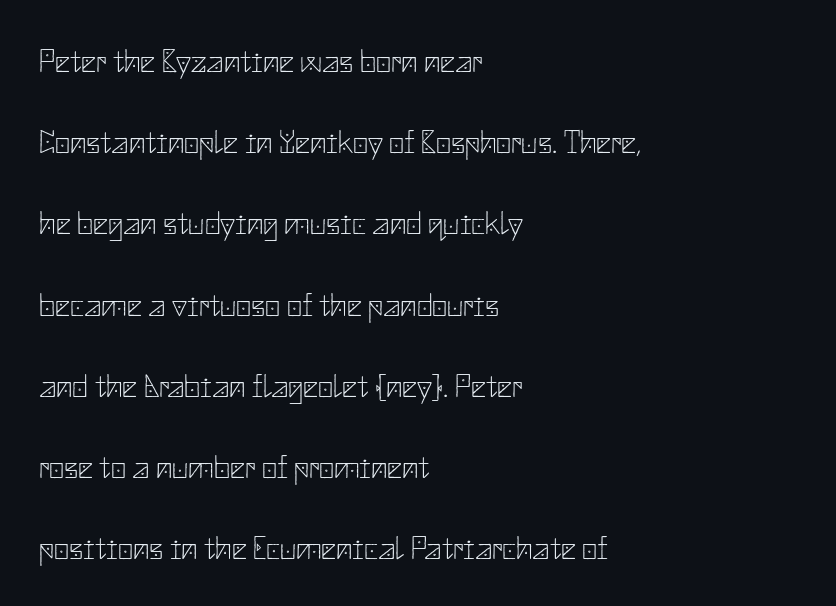
Q: Is the text bold? A: No.
Q: Is the text italic (slanted)? A: No, it is upright.
Q: Is the typeface a serif or a sans-serif typeface? A: Sans-serif.
Q: Is the text underlined? A: No.
Q: How is the paragraph aligned? A: Left-aligned.
Q: Is the spacing between letters normal or unusually wide? A: Normal.
Q: Is the spacing between lines tight, normal or loose? A: Loose.
Q: Width (condensed, normal, or wide)? A: Normal.
Q: Stroke contrast? A: Low.
Q: x-height? A: Small.
